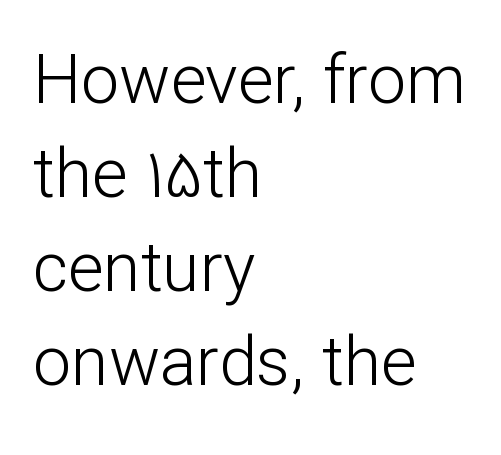
{"serif": "no", "italic": "no", "bold": "no", "weight": "light", "width": "normal", "stroke_contrast": "low", "x_height": "medium", "monospaced": "no", "underline": "no", "align": "left", "line_spacing": "normal", "line_spacing_ratio": 1.38, "letter_spacing": "normal", "letter_spacing_em": 0.0, "glyph_px": 68}
